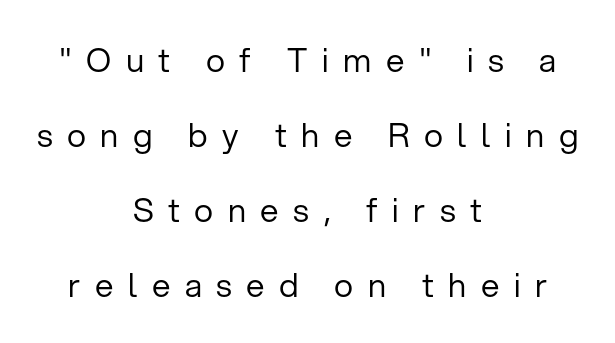
Q: Is the text bold? A: No.
Q: Is the text italic (slanted)? A: No, it is upright.
Q: Is the typeface a serif or a sans-serif typeface? A: Sans-serif.
Q: Is the text underlined? A: No.
Q: How is the paragraph aligned? A: Centered.
Q: Is the spacing between letters normal or unusually wide? A: Unusually wide.
Q: Is the spacing between lines tight, normal or loose? A: Loose.
Q: Width (condensed, normal, or wide)? A: Normal.
Q: Stroke contrast? A: Low.
Q: x-height? A: Medium.
Q: Monospaced? A: No.
